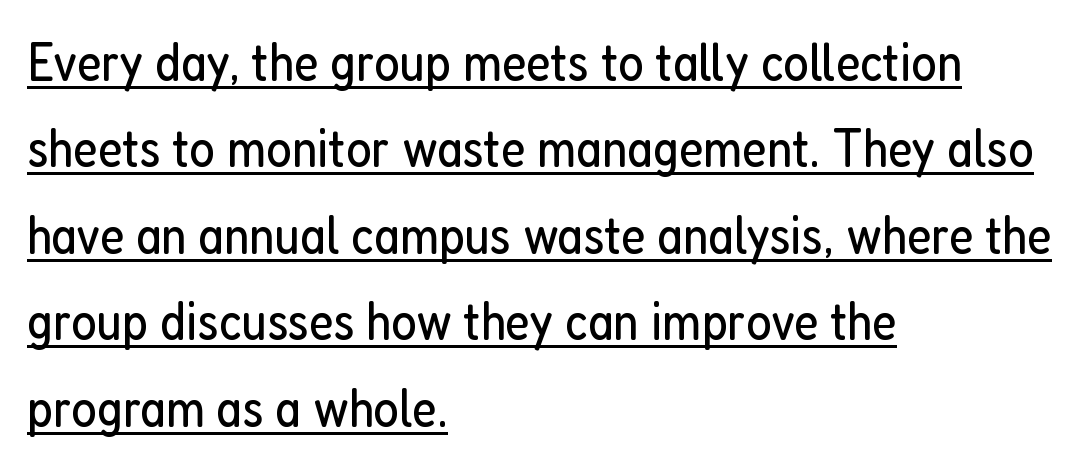
Check the space under the baseline: a stroke is drawn there. Which margin do the lines hug? The left one — the right edge is uneven. Style check: upright. Does the type have serifs? No, each stem ends abruptly. Line spacing here is normal.
